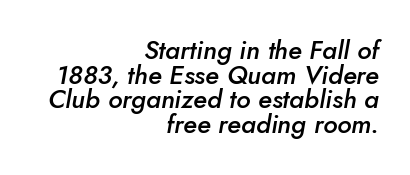
{"italic": "yes", "lean": "right", "slant_degrees": 5, "bold": "semi", "underline": "no", "align": "right", "line_spacing": "tight", "line_spacing_ratio": 0.95, "letter_spacing": "normal", "letter_spacing_em": 0.0, "glyph_px": 26}
